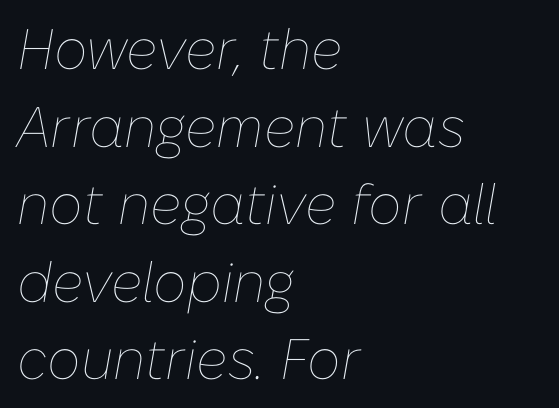
{"italic": "yes", "lean": "right", "slant_degrees": 10, "bold": "no", "weight": "thin", "width": "normal", "stroke_contrast": "low", "x_height": "medium", "monospaced": "no", "underline": "no", "align": "left", "line_spacing": "normal", "line_spacing_ratio": 1.36, "letter_spacing": "normal", "letter_spacing_em": 0.0, "glyph_px": 57}
